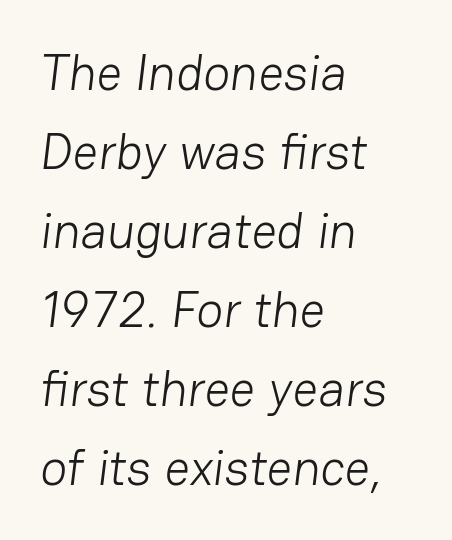
The image shows 50 px light sans-serif type; set left-aligned, normal line spacing (1.58x), normal letter spacing, not underlined; low stroke contrast and a medium x-height.
